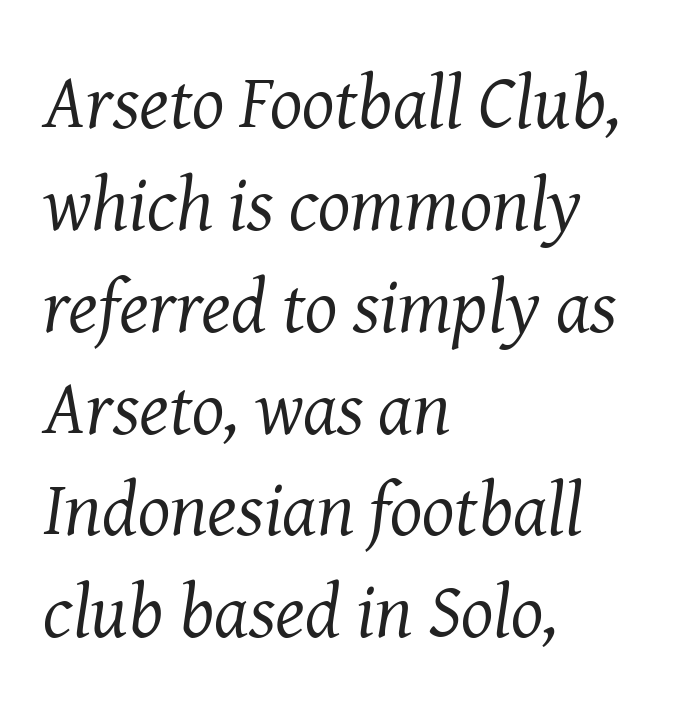
{"serif": "yes", "italic": "yes", "lean": "right", "slant_degrees": 8, "bold": "no", "weight": "regular", "width": "normal", "stroke_contrast": "medium", "x_height": "medium", "monospaced": "no", "underline": "no", "align": "left", "line_spacing": "normal", "line_spacing_ratio": 1.34, "letter_spacing": "normal", "letter_spacing_em": 0.0, "glyph_px": 76}
